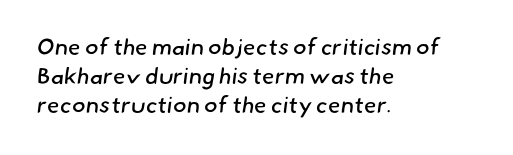
The image shows 23 px text type; set left-aligned, normal line spacing (1.27x), normal letter spacing, not underlined.
